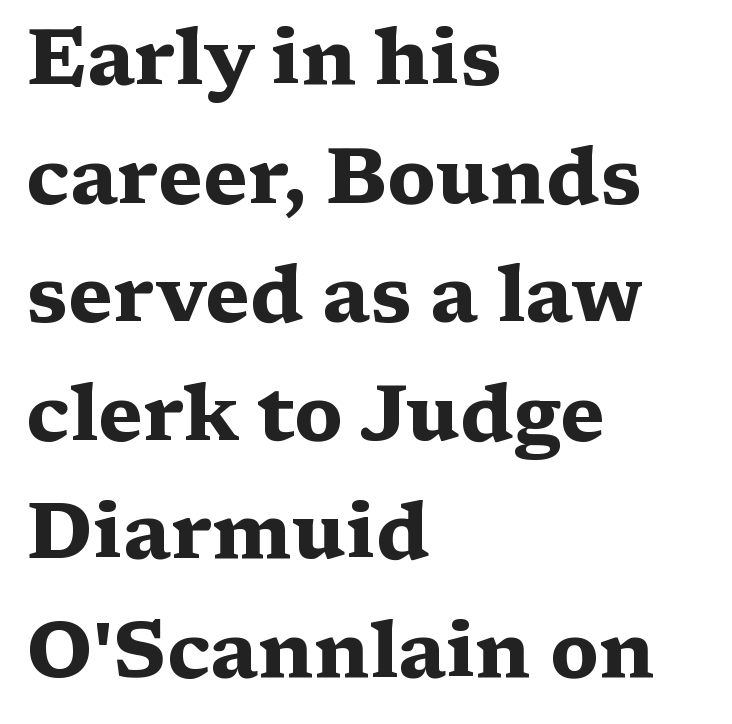
Italic? Not at all — the glyphs are vertical. The compositor pushed each line to the left boundary. Note the varied advance widths — an 'i' is clearly narrower than an 'm'. Typographically, this falls in the serif category. Any mark beneath the type? The region is blank. The block of text has a typical density, with ordinary space between rows.
